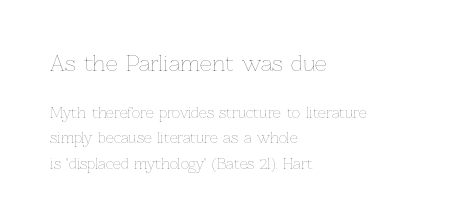
{"italic": "no", "bold": "no", "underline": "no", "align": "left", "line_spacing_ratio": 1.79, "letter_spacing": "normal", "letter_spacing_em": 0.0, "larger_block": "first", "size_ratio": 1.5, "glyph_px": 21}
